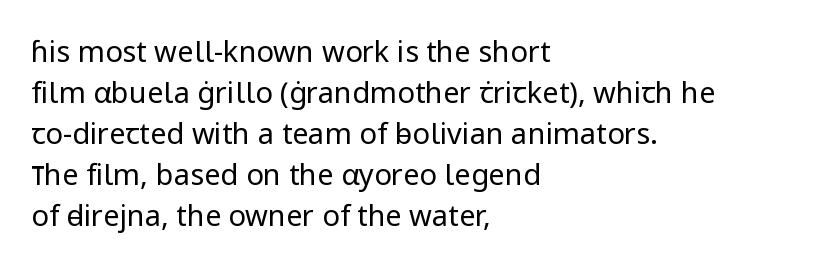
Q: Is the text bold? A: No.
Q: Is the text italic (slanted)? A: No, it is upright.
Q: Is the typeface a serif or a sans-serif typeface? A: Sans-serif.
Q: Is the text underlined? A: No.
Q: How is the paragraph aligned? A: Left-aligned.
Q: Is the spacing between letters normal or unusually wide? A: Normal.
Q: Is the spacing between lines tight, normal or loose? A: Normal.
Q: Width (condensed, normal, or wide)? A: Normal.
Q: Stroke contrast? A: Low.
Q: x-height? A: Medium.
Q: Monospaced? A: No.
